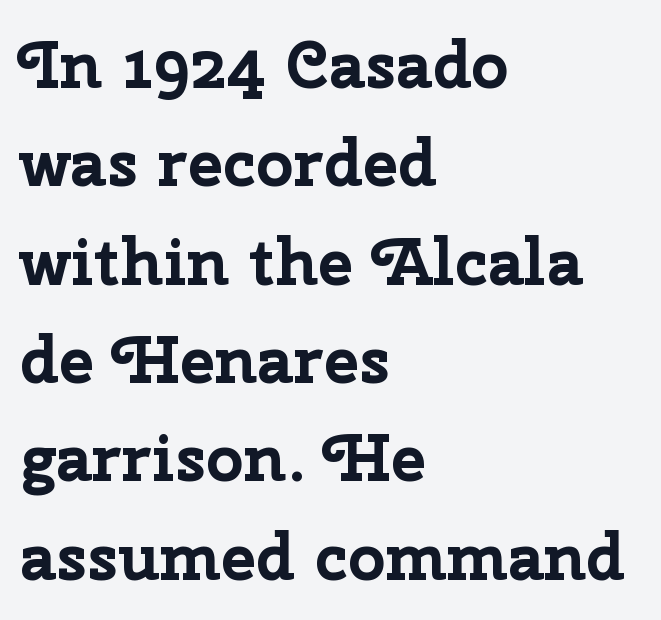
The image shows 66 px bold sans-serif type, upright; set left-aligned, normal line spacing (1.49x), normal letter spacing, not underlined; low stroke contrast and a medium x-height.
